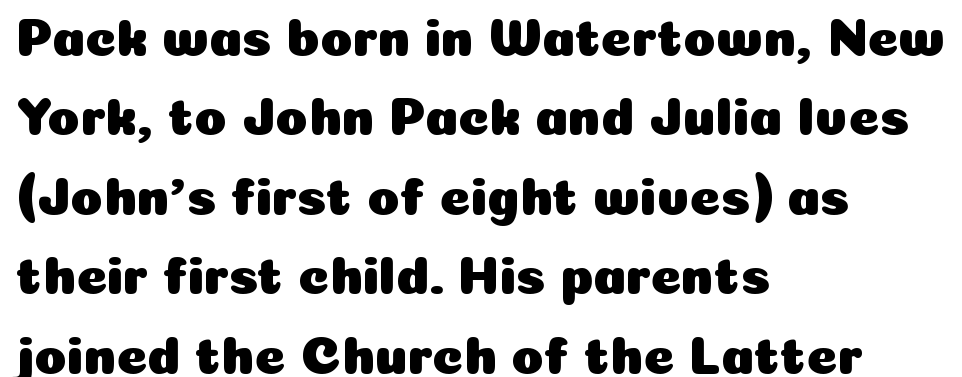
The image shows 53 px sans-serif type, upright; set left-aligned, normal line spacing (1.5x), normal letter spacing, not underlined; low stroke contrast and a medium x-height.
